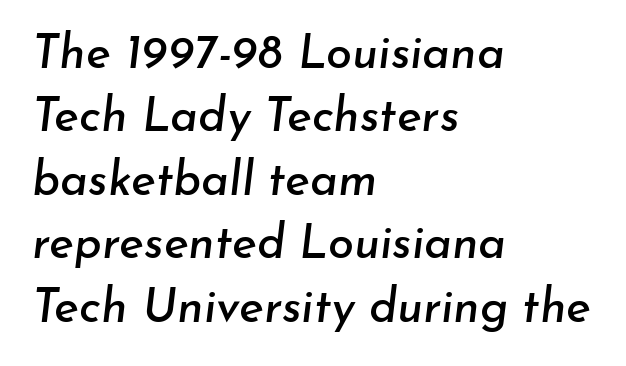
The image shows 47 px text type, italic (leaning right); set left-aligned, normal line spacing (1.35x), normal letter spacing, not underlined; low stroke contrast and a small x-height.
